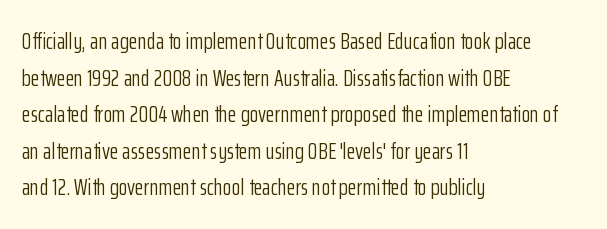
The image shows 23 px text type, upright; set left-aligned, normal line spacing (1.59x), normal letter spacing, not underlined.
